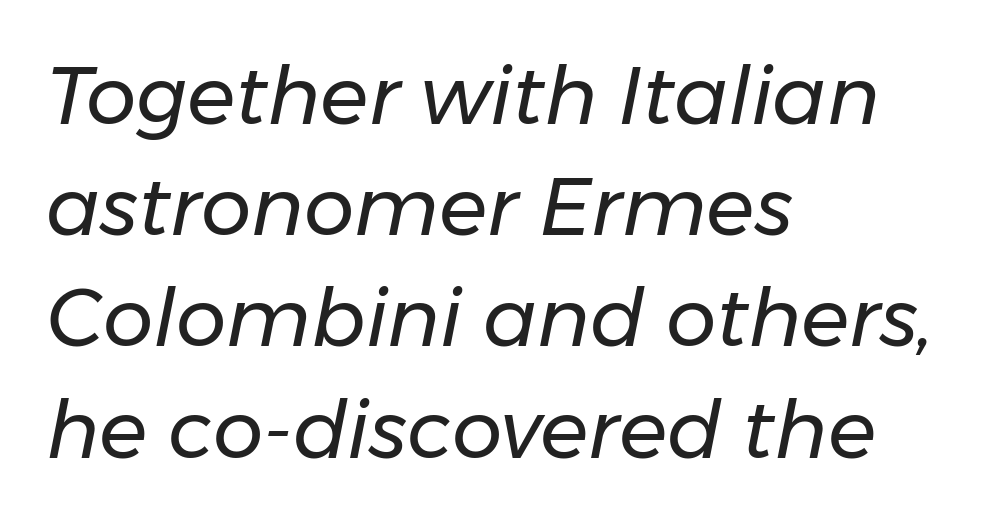
Heaviness? Minimal to ordinary, like unemphasized prose. It's the slanting kind of type. The baseline area is clear. Regarding leading, the lines here are spaced in the standard way.
